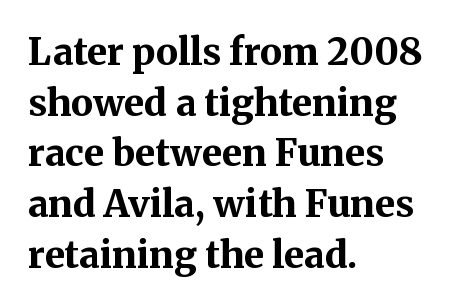
Q: Is the text bold? A: Yes.
Q: Is the text italic (slanted)? A: No, it is upright.
Q: Is the typeface a serif or a sans-serif typeface? A: Serif.
Q: Is the text underlined? A: No.
Q: How is the paragraph aligned? A: Left-aligned.
Q: Is the spacing between letters normal or unusually wide? A: Normal.
Q: Is the spacing between lines tight, normal or loose? A: Normal.
Q: Width (condensed, normal, or wide)? A: Normal.
Q: Stroke contrast? A: Medium.
Q: x-height? A: Medium.
Q: Monospaced? A: No.
